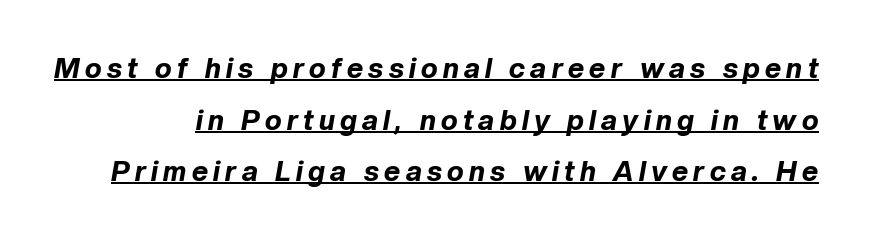
The specimen includes a rule beneath the text block's lines. Would a proofreader flag this as italicized? Yes. The face used here is proportionally spaced, like ordinary book or web type. A dark, heavy texture on the line: the type is bold.
